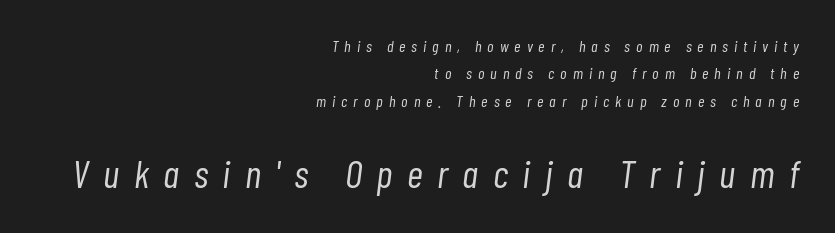
Q: Is the text bold? A: No.
Q: Is the text italic (slanted)? A: Yes, it leans right by about 7 degrees.
Q: Is the text underlined? A: No.
Q: How is the paragraph aligned? A: Right-aligned.
Q: Is the spacing between letters normal or unusually wide? A: Unusually wide.
Q: Which block of text is set in a larger size, the first (top) or the second (bottom)? A: The second (bottom) one.
Q: Width (condensed, normal, or wide)? A: Condensed.
Q: Stroke contrast? A: Low.
Q: x-height? A: Medium.
Q: Monospaced? A: No.
